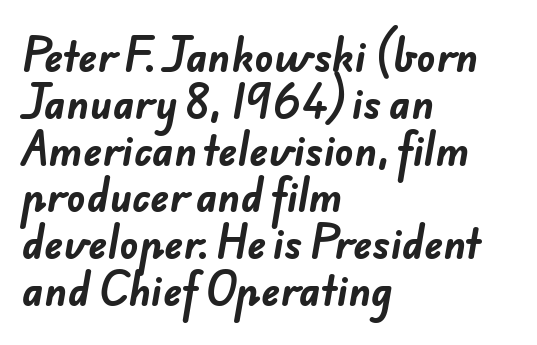
{"serif": "no", "bold": "yes", "weight": "bold", "width": "normal", "stroke_contrast": "low", "x_height": "small", "monospaced": "no", "underline": "no", "align": "left", "line_spacing_ratio": 1.2, "letter_spacing": "normal", "letter_spacing_em": 0.0, "glyph_px": 39}
